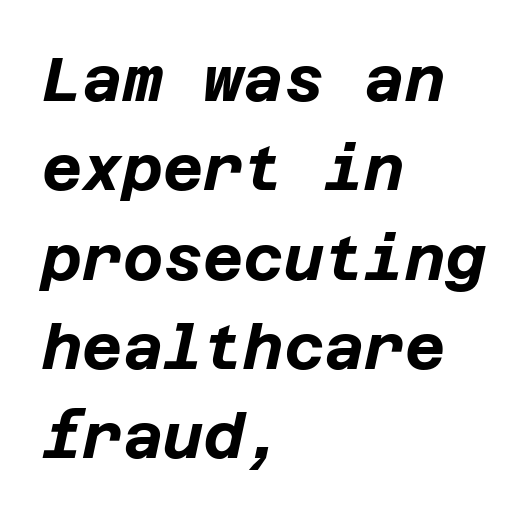
{"italic": "yes", "lean": "right", "slant_degrees": 12, "bold": "yes", "weight": "bold", "width": "normal", "stroke_contrast": "low", "x_height": "large", "underline": "no", "align": "left", "line_spacing": "normal", "line_spacing_ratio": 1.44, "letter_spacing": "normal", "letter_spacing_em": 0.0, "glyph_px": 62}
